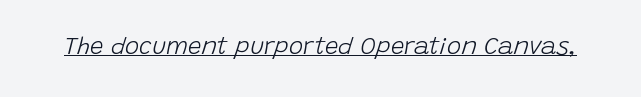
The rendering applies a slant to the glyphs. No extra tracking has been applied to these lines. What decoration does the sample have? An underline. Heaviness? Minimal to ordinary, like unemphasized prose.
